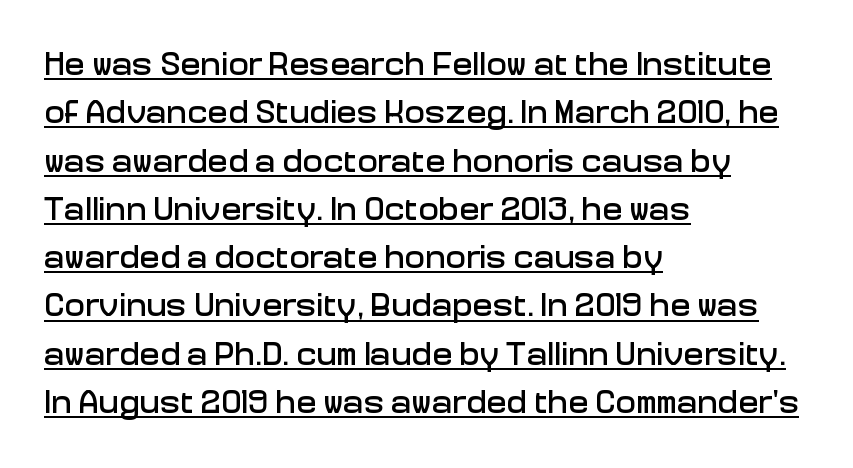
{"serif": "no", "italic": "no", "width": "normal", "stroke_contrast": "low", "x_height": "medium", "monospaced": "no", "underline": "yes", "align": "left", "line_spacing": "normal", "line_spacing_ratio": 1.42, "letter_spacing": "normal", "letter_spacing_em": 0.0, "glyph_px": 34}
